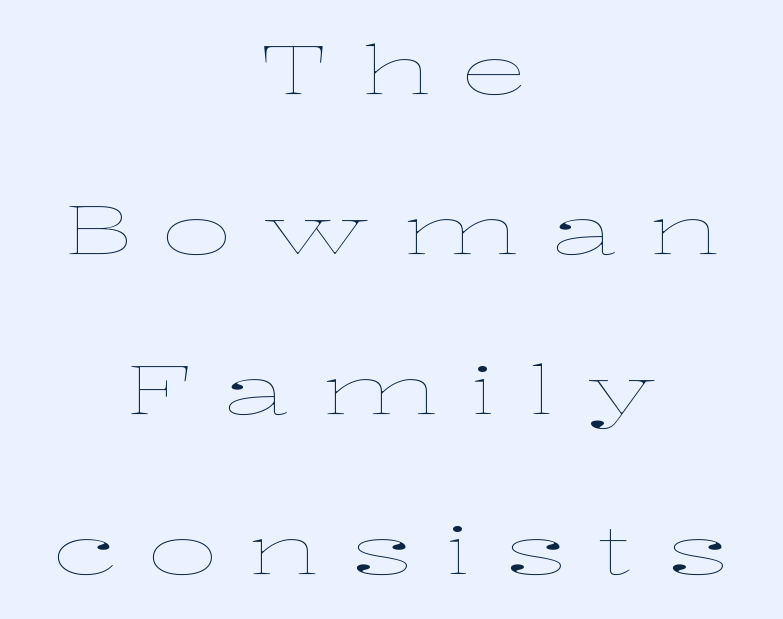
Q: Is the text bold? A: No.
Q: Is the text italic (slanted)? A: No, it is upright.
Q: Is the text underlined? A: No.
Q: How is the paragraph aligned? A: Centered.
Q: Is the spacing between letters normal or unusually wide? A: Unusually wide.
Q: Is the spacing between lines tight, normal or loose? A: Loose.
Q: Width (condensed, normal, or wide)? A: Wide.
Q: Stroke contrast? A: Low.
Q: x-height? A: Medium.
Q: Monospaced? A: No.
